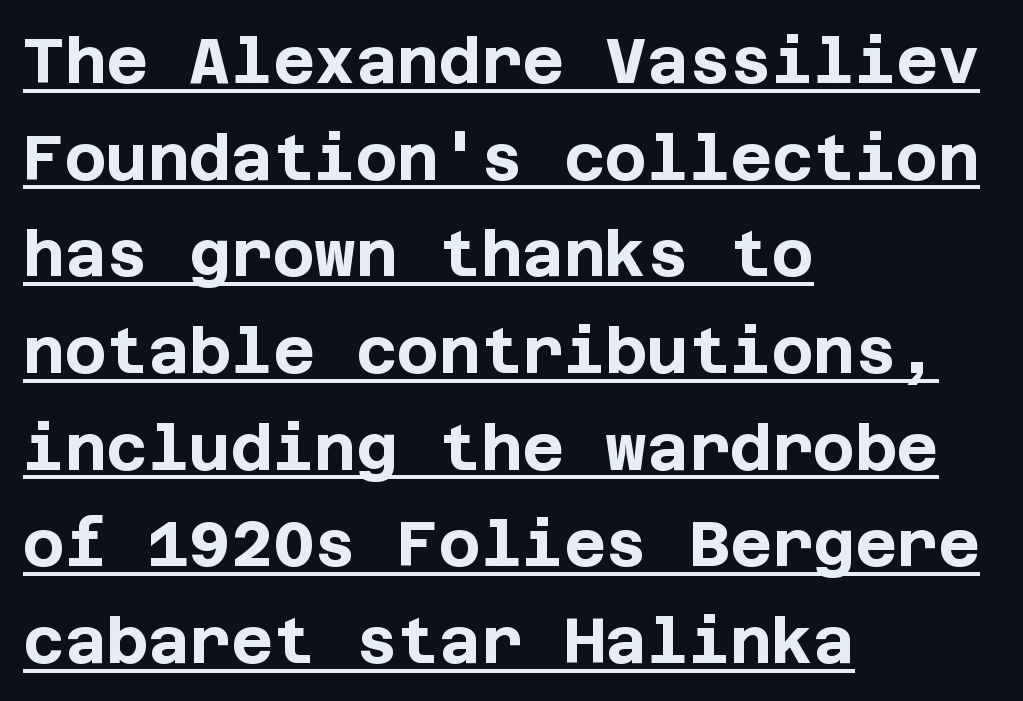
Q: Is the text bold? A: Yes.
Q: Is the text italic (slanted)? A: No, it is upright.
Q: Is the typeface a serif or a sans-serif typeface? A: Sans-serif.
Q: Is the text underlined? A: Yes.
Q: How is the paragraph aligned? A: Left-aligned.
Q: Is the spacing between letters normal or unusually wide? A: Normal.
Q: Is the spacing between lines tight, normal or loose? A: Normal.
Q: Width (condensed, normal, or wide)? A: Normal.
Q: Stroke contrast? A: Low.
Q: x-height? A: Large.
